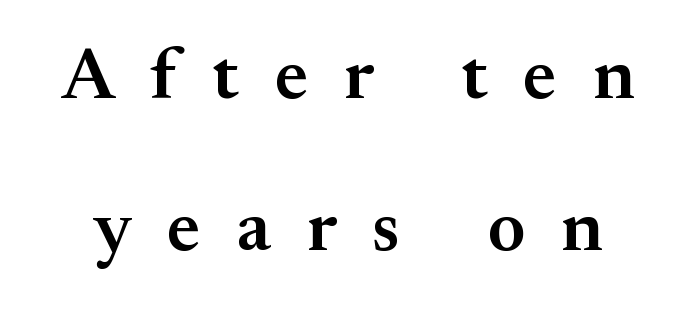
{"serif": "yes", "italic": "no", "bold": "semi", "weight": "semibold", "width": "normal", "stroke_contrast": "medium", "x_height": "small", "monospaced": "no", "underline": "no", "line_spacing": "loose", "line_spacing_ratio": 2.11, "letter_spacing": "wide", "letter_spacing_em": 0.5, "glyph_px": 72}
